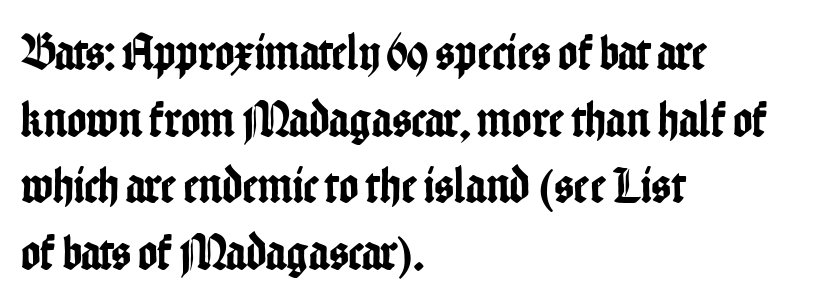
The image shows 52 px condensed sans-serif type, upright; set left-aligned, normal line spacing (1.28x), normal letter spacing, not underlined; low stroke contrast and a medium x-height.
